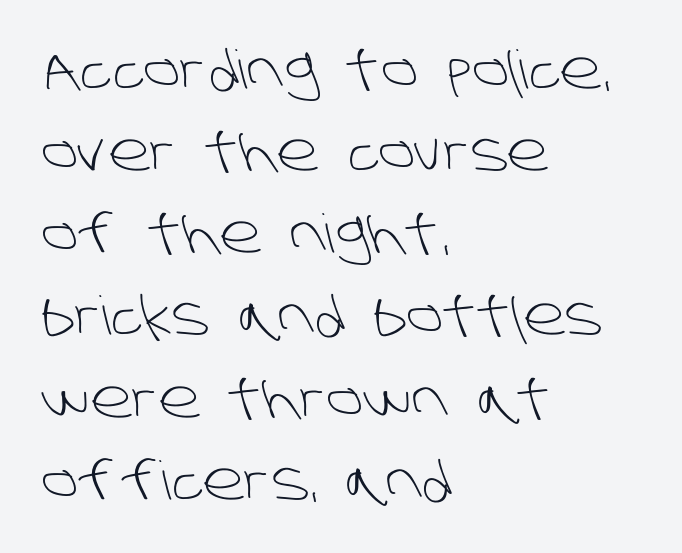
The rendering uses natural spacing where letterforms have individual widths. Rows of type keep a routine distance in the vertical direction. These glyphs show unthickened strokes, regular width or finer. Plain, unruled lines of type.
